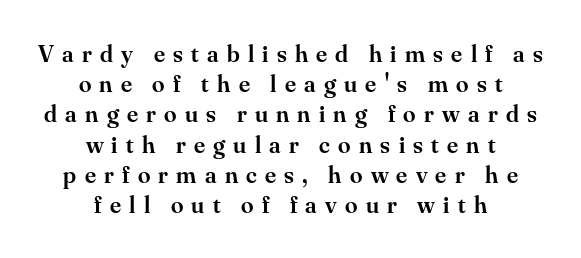
Does the weight exceed regular? Yes, but only to semibold. These lines were composed using upright roman letters. The line texture is sparse and dotted thanks to wide tracking. Line starts and ends both wander, symmetrically. The words here are not underlined.
